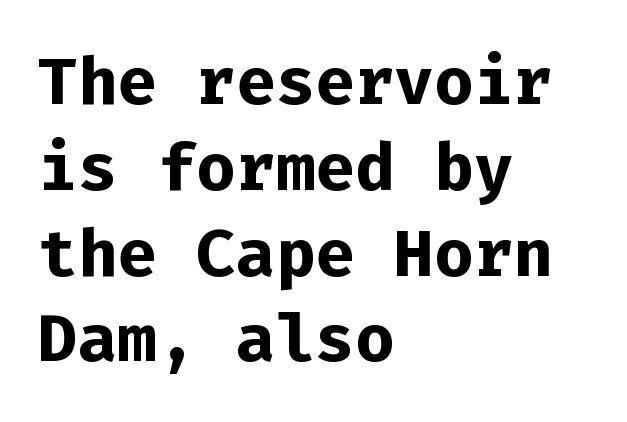
Upright lettering throughout. Is this a fixed-width face? Yes — each glyph sits in an identical cell. Does extra space separate the letters? No, they use regular spacing. The letters carry no serifs — their stems end cleanly without finishing strokes.
